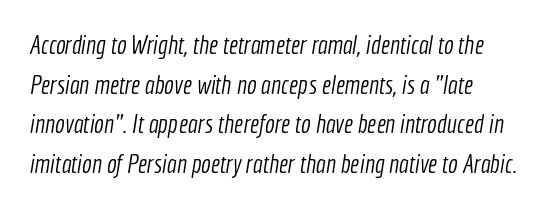
The image shows 26 px text type; set normal line spacing (1.52x), normal letter spacing, not underlined.
